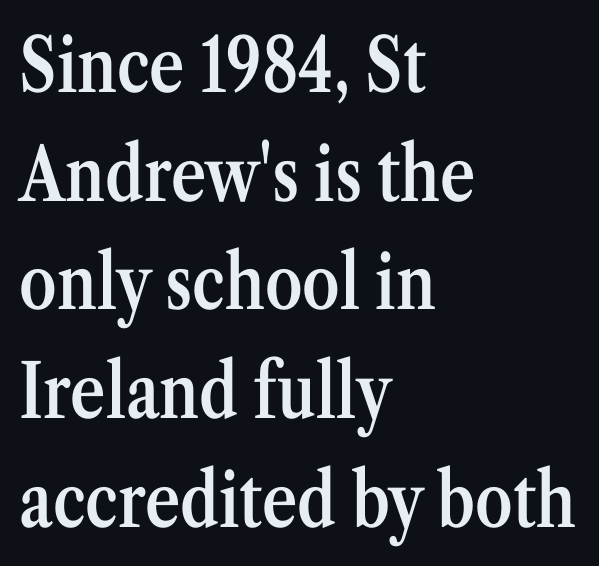
Line starts are locked; line ends wander. A roman cut, with each character standing at attention. These lines keep a tight, regular rhythm from letter to letter. Compared with typical paragraphs, the rows here are spaced about the same.
